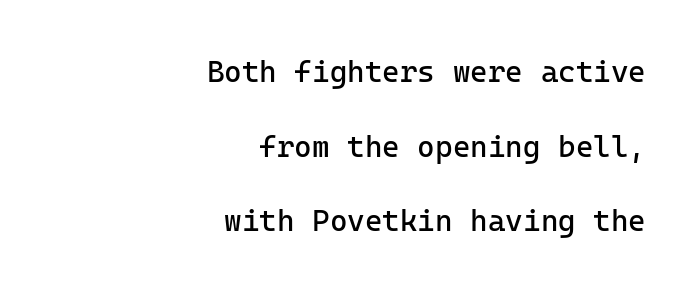
{"serif": "no", "italic": "no", "bold": "no", "weight": "regular", "width": "normal", "stroke_contrast": "low", "x_height": "medium", "underline": "no", "align": "right", "line_spacing": "loose", "line_spacing_ratio": 2.49, "letter_spacing": "normal", "letter_spacing_em": 0.0, "glyph_px": 30}
